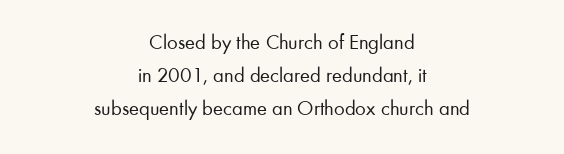
Between one letter and the next there's only the usual sliver of space. The gap between lines stays unmarked. Ordinary non-slanted type is in use. The rendering positions every line midway between the sides. Unbolded letterforms with no extra heft. The block of text has a typical density, with ordinary space between rows.
